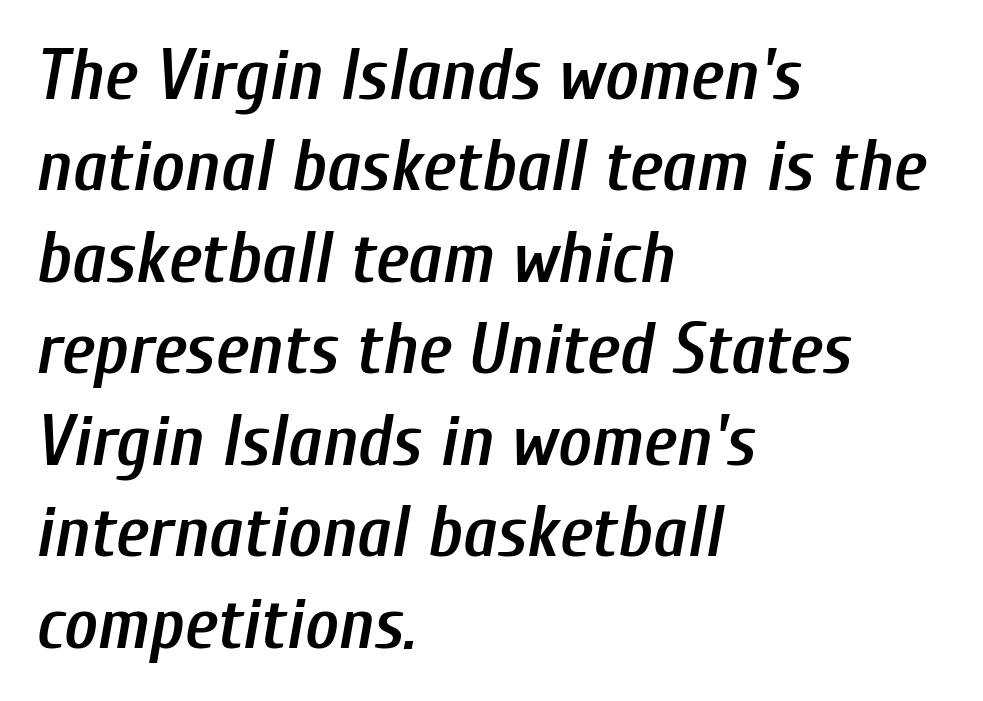
{"italic": "yes", "lean": "right", "slant_degrees": 10, "bold": "semi", "weight": "semibold", "width": "condensed", "stroke_contrast": "low", "x_height": "medium", "monospaced": "no", "underline": "no", "align": "left", "line_spacing": "normal", "line_spacing_ratio": 1.27, "letter_spacing": "normal", "letter_spacing_em": 0.0, "glyph_px": 72}
